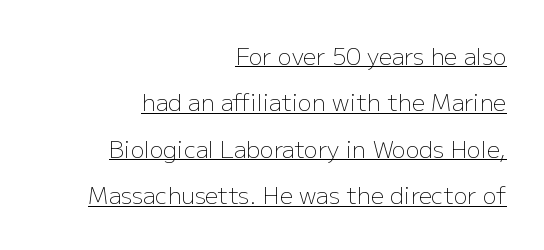
The image shows 23 px text type, upright; set right-aligned, loose line spacing (2.02x), normal letter spacing, underlined.
